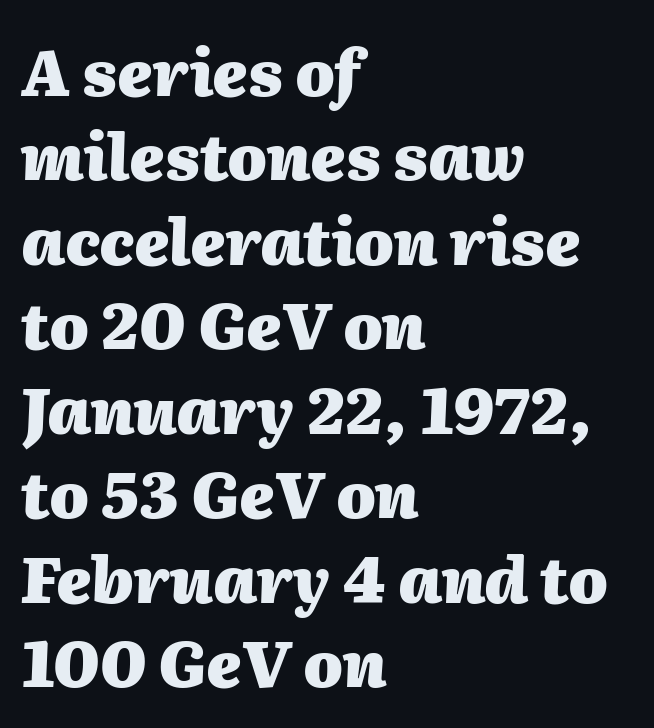
Letters rest on an invisible, unmarked baseline. Italic: yes, the glyphs are oblique. The font is running at its bold setting. A typesetter would call this proportional, since set widths differ per character. The lines in this sample share a left origin and differ only in where they stop. The type is set solid horizontally, with unmodified tracking.
